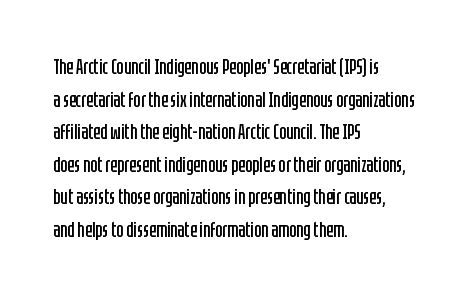
{"italic": "no", "bold": "no", "underline": "no", "align": "left", "line_spacing": "normal", "line_spacing_ratio": 1.55, "letter_spacing": "normal", "letter_spacing_em": 0.0, "glyph_px": 21}
